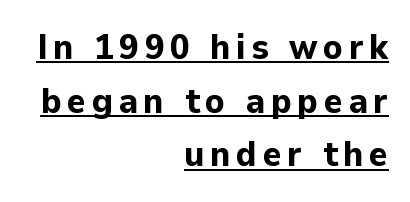
Q: Is the text bold? A: Yes.
Q: Is the text italic (slanted)? A: No, it is upright.
Q: Is the typeface a serif or a sans-serif typeface? A: Sans-serif.
Q: Is the text underlined? A: Yes.
Q: How is the paragraph aligned? A: Right-aligned.
Q: Is the spacing between lines tight, normal or loose? A: Normal.
Q: Width (condensed, normal, or wide)? A: Normal.
Q: Stroke contrast? A: Low.
Q: x-height? A: Medium.
Q: Monospaced? A: No.
